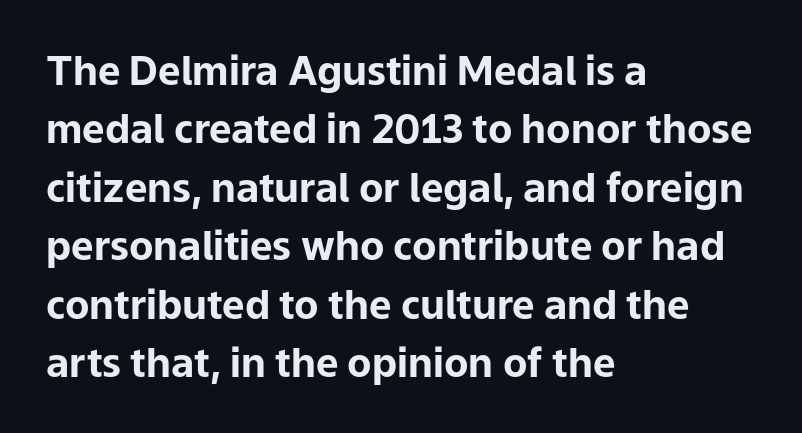
{"serif": "no", "italic": "no", "bold": "yes", "weight": "bold", "width": "normal", "stroke_contrast": "low", "x_height": "medium", "monospaced": "no", "underline": "no", "align": "left", "line_spacing": "normal", "line_spacing_ratio": 1.46, "letter_spacing": "normal", "letter_spacing_em": 0.0, "glyph_px": 40}
